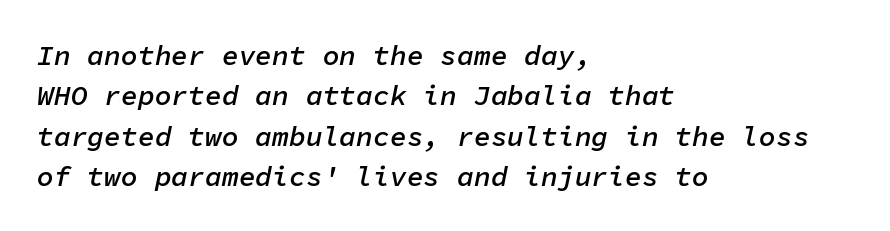
{"italic": "yes", "lean": "right", "slant_degrees": 11, "bold": "semi", "weight": "semibold", "width": "normal", "stroke_contrast": "low", "x_height": "medium", "monospaced": "yes", "underline": "no", "align": "left", "line_spacing": "normal", "line_spacing_ratio": 1.44, "letter_spacing": "normal", "letter_spacing_em": 0.0, "glyph_px": 28}
